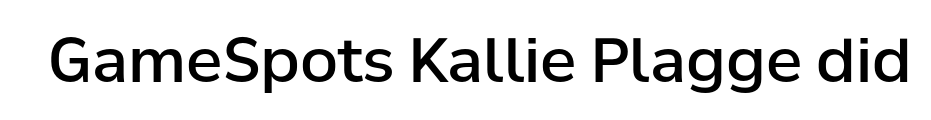
The image shows 61 px semibold sans-serif type, upright; set normal letter spacing, not underlined; low stroke contrast and a medium x-height.
